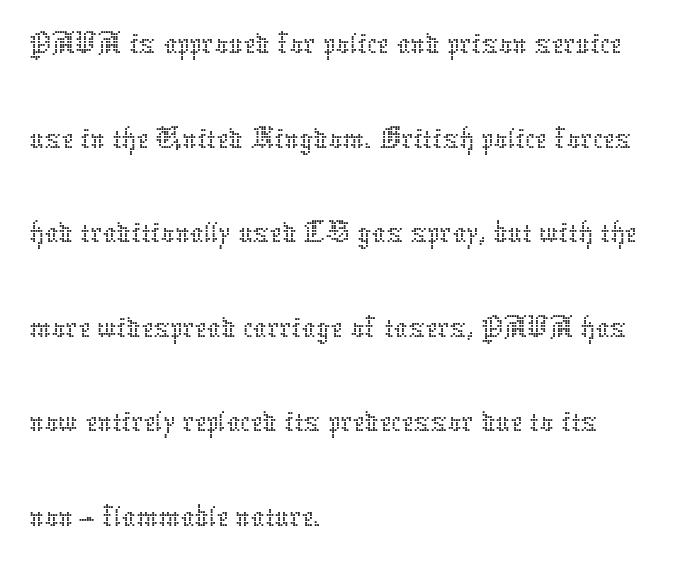
The image shows 68 px thin type, upright; set left-aligned, normal line spacing (1.39x), normal letter spacing, not underlined; low stroke contrast and a medium x-height.
